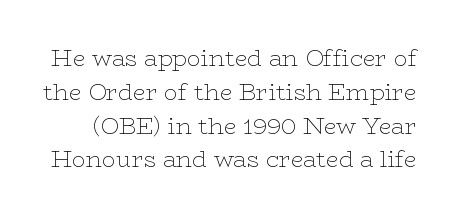
The image shows 23 px text type, upright; set normal line spacing (1.47x), normal letter spacing, not underlined.
